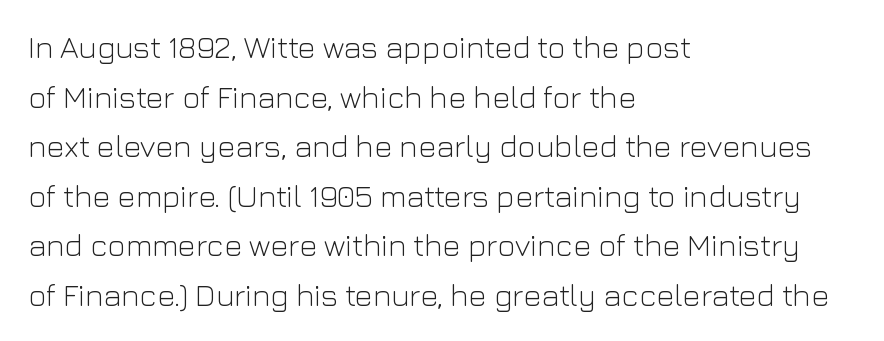
Think of a printed novel: that variable character pitch is what you see here. The rag falls on the right side of this text block. Rendered with straight, roman letterforms. Nobody touched the tracking dial on this one. Notice how descenders clear the ascenders below comfortably — that's standard leading. Are there feet on the stems? There aren't — it's a sans.
